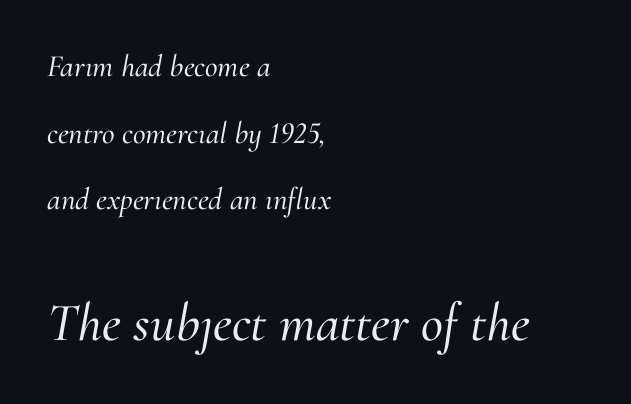
Q: Is the text italic (slanted)? A: Yes, it leans right by about 10 degrees.
Q: Is the typeface a serif or a sans-serif typeface? A: Serif.
Q: Is the text underlined? A: No.
Q: How is the paragraph aligned? A: Left-aligned.
Q: Is the spacing between letters normal or unusually wide? A: Normal.
Q: Is the spacing between lines tight, normal or loose? A: Loose.
Q: Which block of text is set in a larger size, the first (top) or the second (bottom)? A: The second (bottom) one.
Q: Width (condensed, normal, or wide)? A: Normal.
Q: Stroke contrast? A: Medium.
Q: x-height? A: Small.
Q: Monospaced? A: No.
